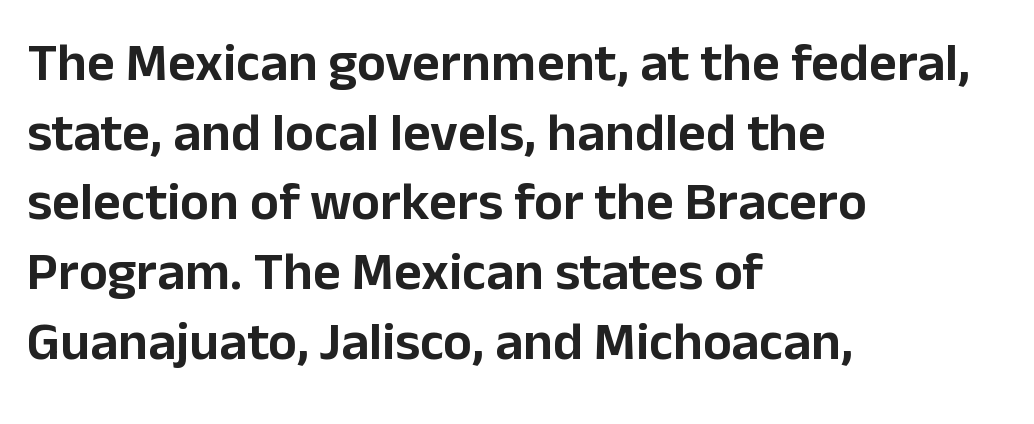
Posture: straight, roman, zero tilt. Nothing unusual about the tracking: characters are spaced as the font intends. Decoration check: the copy has no underline. The paragraph shown leans on its left margin. Letterform terminals end flat and unadorned throughout the passage. The passage shown is typed in a proportional face where columns would drift.
